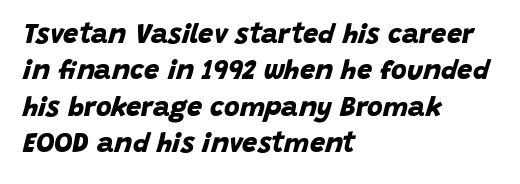
The image shows 27 px bold type; set left-aligned, normal line spacing (1.35x), normal letter spacing, not underlined.
